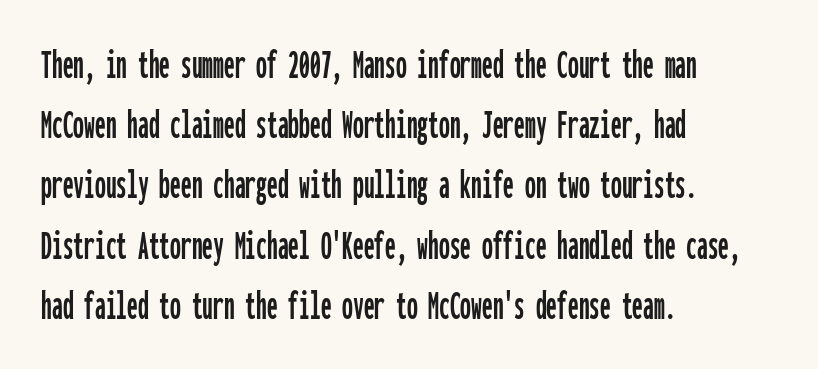
Q: Is the text italic (slanted)? A: No, it is upright.
Q: Is the typeface a serif or a sans-serif typeface? A: Sans-serif.
Q: Is the text underlined? A: No.
Q: How is the paragraph aligned? A: Left-aligned.
Q: Is the spacing between letters normal or unusually wide? A: Normal.
Q: Is the spacing between lines tight, normal or loose? A: Normal.
Q: Width (condensed, normal, or wide)? A: Condensed.
Q: Stroke contrast? A: Low.
Q: x-height? A: Medium.
Q: Monospaced? A: Yes.
